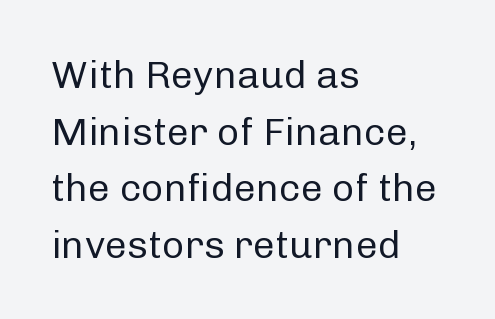
{"serif": "no", "italic": "no", "bold": "no", "weight": "regular", "width": "normal", "stroke_contrast": "low", "x_height": "medium", "monospaced": "no", "underline": "no", "align": "left", "line_spacing": "normal", "line_spacing_ratio": 1.45, "letter_spacing": "normal", "letter_spacing_em": 0.0, "glyph_px": 39}
